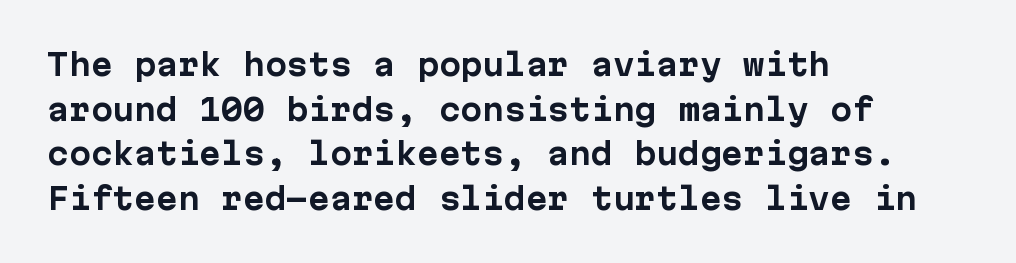
{"serif": "no", "italic": "no", "bold": "yes", "weight": "bold", "width": "normal", "stroke_contrast": "low", "x_height": "medium", "monospaced": "yes", "underline": "no", "align": "left", "line_spacing": "normal", "line_spacing_ratio": 1.54, "letter_spacing": "normal", "letter_spacing_em": 0.0, "glyph_px": 29}
